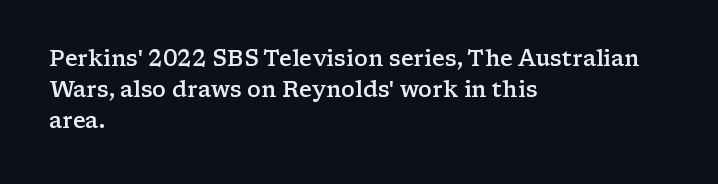
Q: Is the text bold? A: Semi-bold.
Q: Is the text italic (slanted)? A: No, it is upright.
Q: Is the text underlined? A: No.
Q: How is the paragraph aligned? A: Left-aligned.
Q: Is the spacing between letters normal or unusually wide? A: Normal.
Q: Is the spacing between lines tight, normal or loose? A: Normal.
